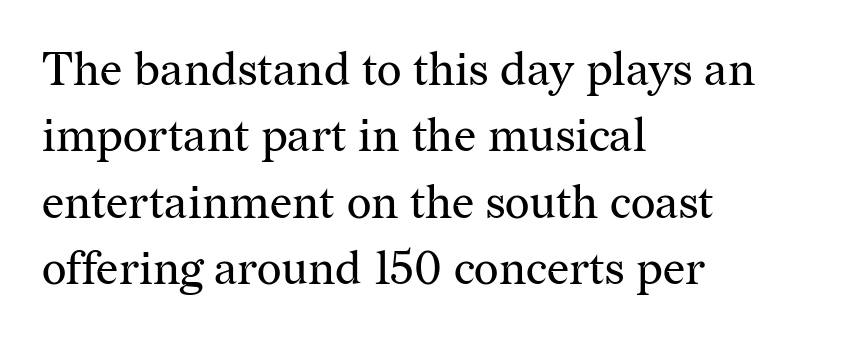
The gaps between neighbouring characters are ordinary and unremarkable. Does the type have serifs? Yes, each stem ends in a small foot. Spacing verdict: proportional, widths tailored to each character. Has an underline been added? It has not.
